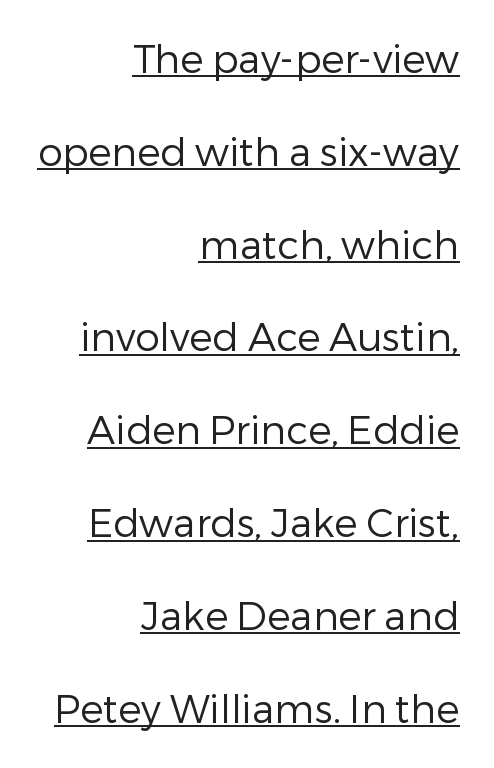
The image shows 39 px regular-weight sans-serif type, upright; set right-aligned, loose line spacing (2.38x), normal letter spacing, underlined; low stroke contrast and a medium x-height.
